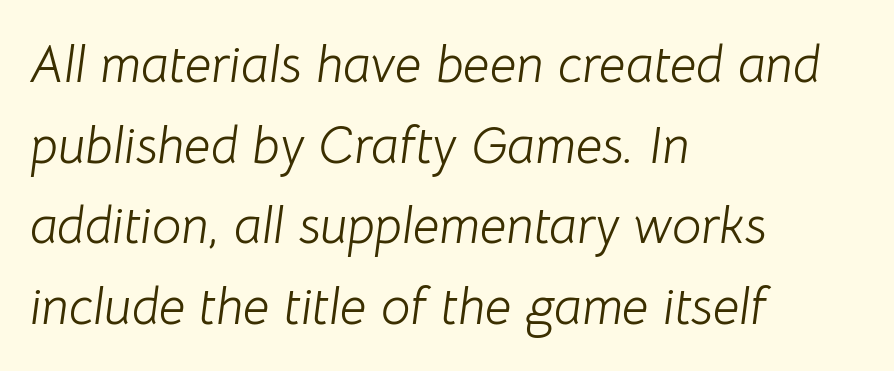
The image shows 52 px light type, italic (leaning right); set left-aligned, normal line spacing (1.55x), normal letter spacing, not underlined; low stroke contrast and a medium x-height.
